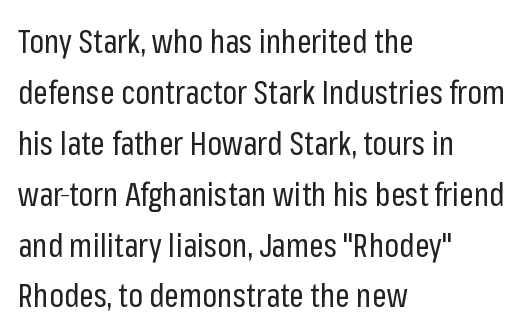
The image shows 32 px regular-weight, condensed sans-serif type, upright; set left-aligned, normal line spacing (1.59x), normal letter spacing, not underlined; low stroke contrast and a medium x-height.
